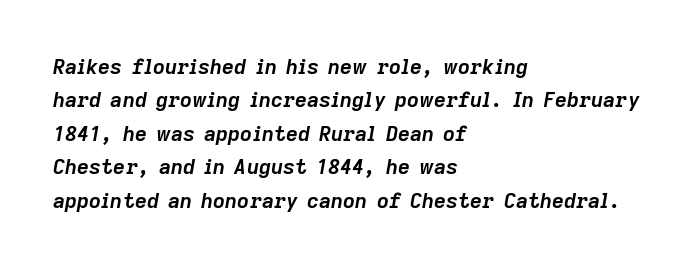
Teacher's note: observe the even left margin — that is flush-left alignment. Slanted lettering throughout. Emphasis by weight is at full strength: bold. Any mark beneath the type? The region is blank. Nothing unusual about the tracking: characters are spaced as the font intends. The block of text has a typical density, with ordinary space between rows.
